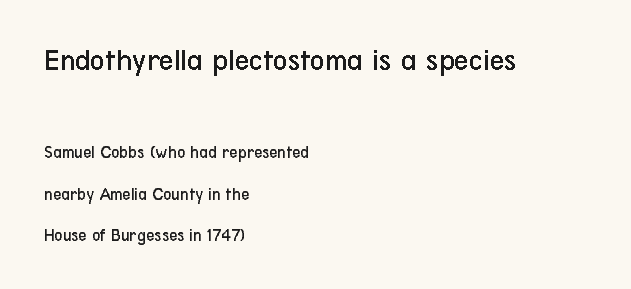
The image shows 32 px regular-weight, condensed sans-serif type, upright; set left-aligned, loose line spacing (2.3x), normal letter spacing, not underlined; the first (top) block is 1.78x larger; low stroke contrast and a medium x-height.
